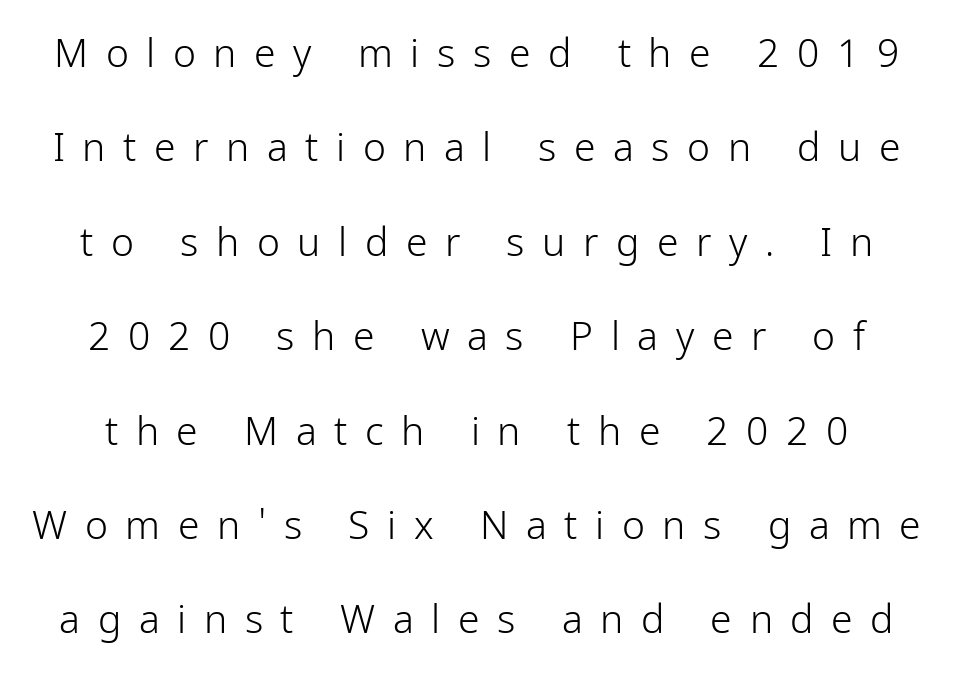
The image shows 39 px light, condensed sans-serif type, upright; set loose line spacing (2.42x), unusually wide letter spacing (+0.45 em), not underlined; low stroke contrast and a medium x-height.
